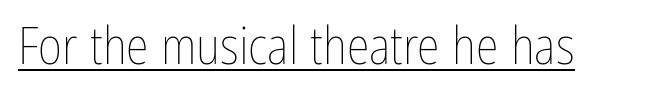
Q: Is the text bold? A: No.
Q: Is the text italic (slanted)? A: No, it is upright.
Q: Is the text underlined? A: Yes.
Q: Is the spacing between letters normal or unusually wide? A: Normal.
Q: Width (condensed, normal, or wide)? A: Condensed.
Q: Stroke contrast? A: Low.
Q: x-height? A: Medium.
Q: Monospaced? A: No.
